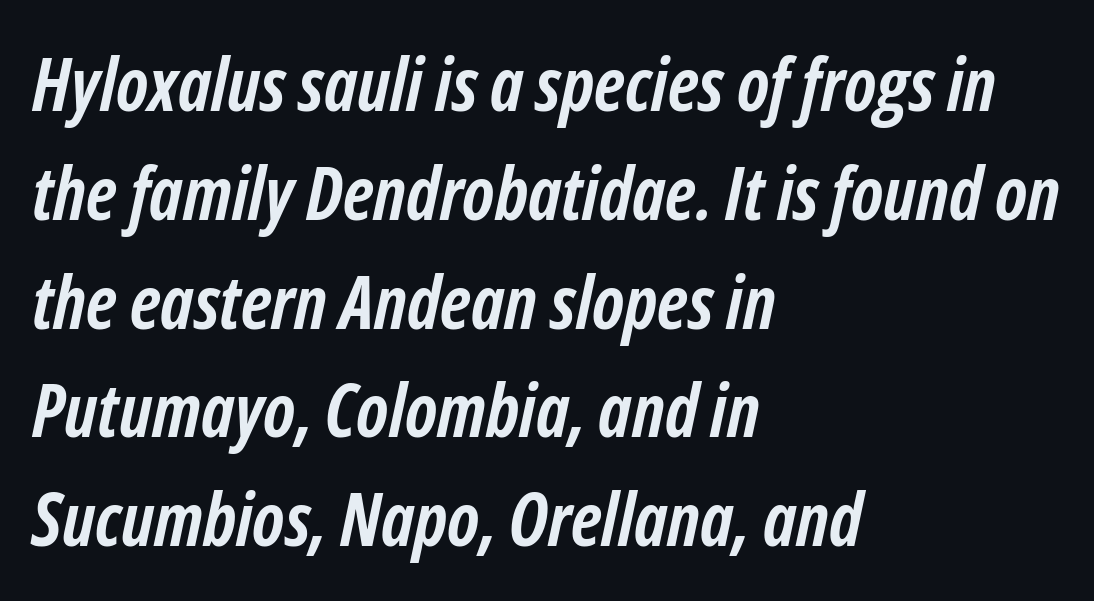
{"italic": "yes", "lean": "right", "slant_degrees": 12, "bold": "yes", "weight": "semibold", "width": "condensed", "stroke_contrast": "low", "x_height": "medium", "monospaced": "no", "underline": "no", "align": "left", "line_spacing": "normal", "line_spacing_ratio": 1.49, "letter_spacing": "normal", "letter_spacing_em": 0.0, "glyph_px": 73}
